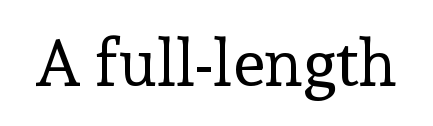
Q: Is the text bold? A: No.
Q: Is the text italic (slanted)? A: No, it is upright.
Q: Is the typeface a serif or a sans-serif typeface? A: Serif.
Q: Is the text underlined? A: No.
Q: Is the spacing between letters normal or unusually wide? A: Normal.
Q: Width (condensed, normal, or wide)? A: Normal.
Q: x-height? A: Medium.
Q: Monospaced? A: No.
